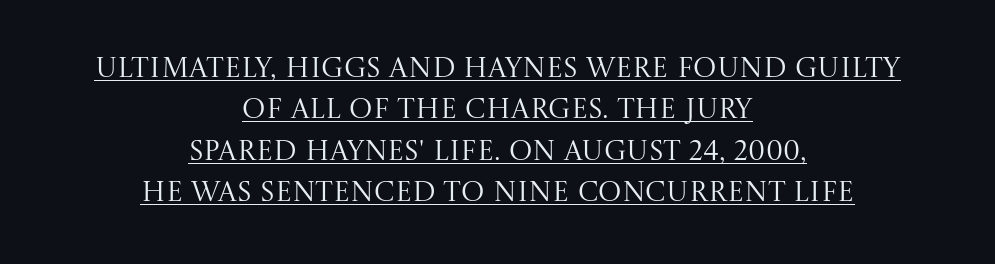
Short note: letters normally spaced. Think standard paragraph weight, or any step lighter than that. I'd call this a serif setting — the letters wear small feet. The space between consecutive lines is moderate. This sample has the flowing, uneven cadence of proportional lettering.
